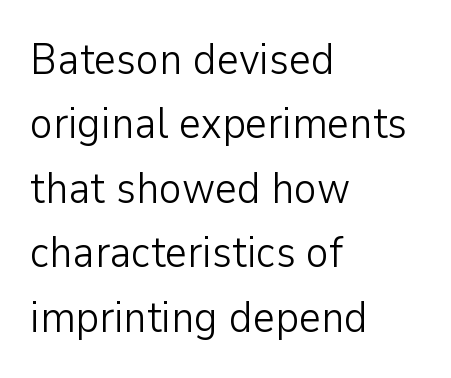
Q: Is the text bold? A: No.
Q: Is the text italic (slanted)? A: No, it is upright.
Q: Is the typeface a serif or a sans-serif typeface? A: Sans-serif.
Q: Is the text underlined? A: No.
Q: How is the paragraph aligned? A: Left-aligned.
Q: Is the spacing between letters normal or unusually wide? A: Normal.
Q: Is the spacing between lines tight, normal or loose? A: Normal.
Q: Width (condensed, normal, or wide)? A: Normal.
Q: Stroke contrast? A: Low.
Q: x-height? A: Medium.
Q: Monospaced? A: No.
